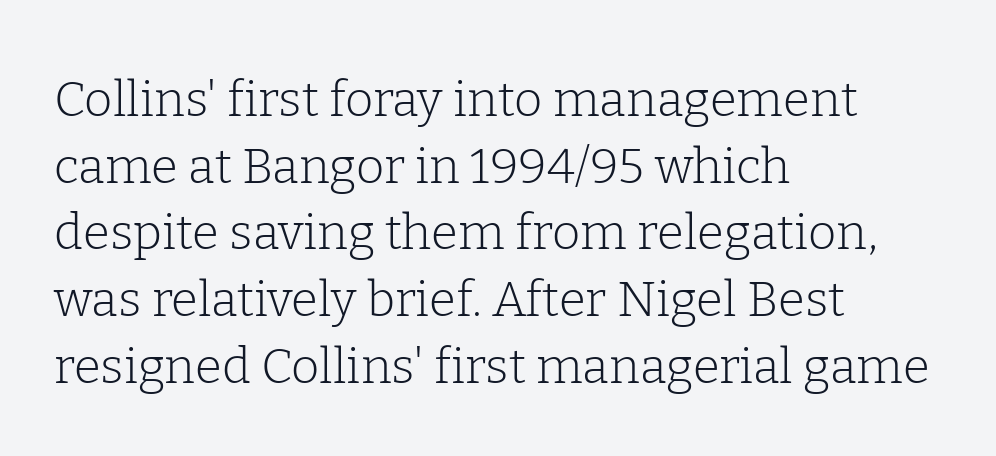
Q: Is the text bold? A: No.
Q: Is the text italic (slanted)? A: No, it is upright.
Q: Is the typeface a serif or a sans-serif typeface? A: Serif.
Q: Is the text underlined? A: No.
Q: How is the paragraph aligned? A: Left-aligned.
Q: Is the spacing between letters normal or unusually wide? A: Normal.
Q: Is the spacing between lines tight, normal or loose? A: Normal.
Q: Width (condensed, normal, or wide)? A: Normal.
Q: Stroke contrast? A: Low.
Q: x-height? A: Medium.
Q: Monospaced? A: No.
